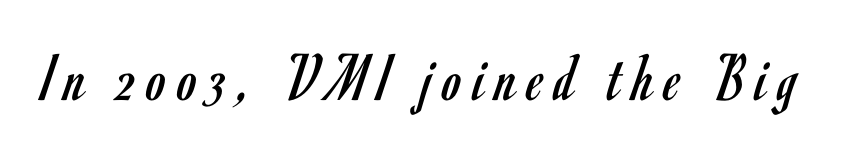
The passage shown is not bold in any degree. Looks like regular typesetting: each glyph gets only the width it needs. A typesetter would label this face a sans.
